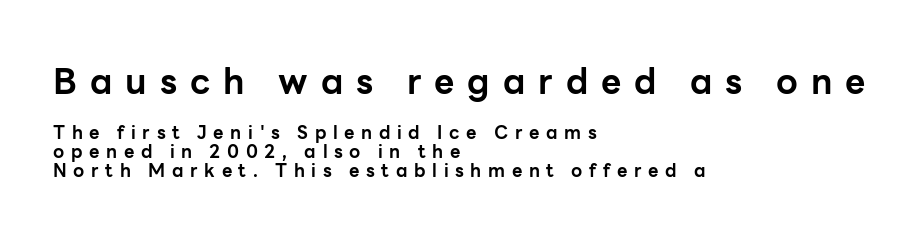
Q: Is the text bold? A: Yes.
Q: Is the text italic (slanted)? A: No, it is upright.
Q: Is the typeface a serif or a sans-serif typeface? A: Sans-serif.
Q: Is the text underlined? A: No.
Q: How is the paragraph aligned? A: Left-aligned.
Q: Is the spacing between letters normal or unusually wide? A: Unusually wide.
Q: Is the spacing between lines tight, normal or loose? A: Tight.
Q: Which block of text is set in a larger size, the first (top) or the second (bottom)? A: The first (top) one.
Q: Width (condensed, normal, or wide)? A: Normal.
Q: Stroke contrast? A: Low.
Q: x-height? A: Medium.
Q: Monospaced? A: No.
